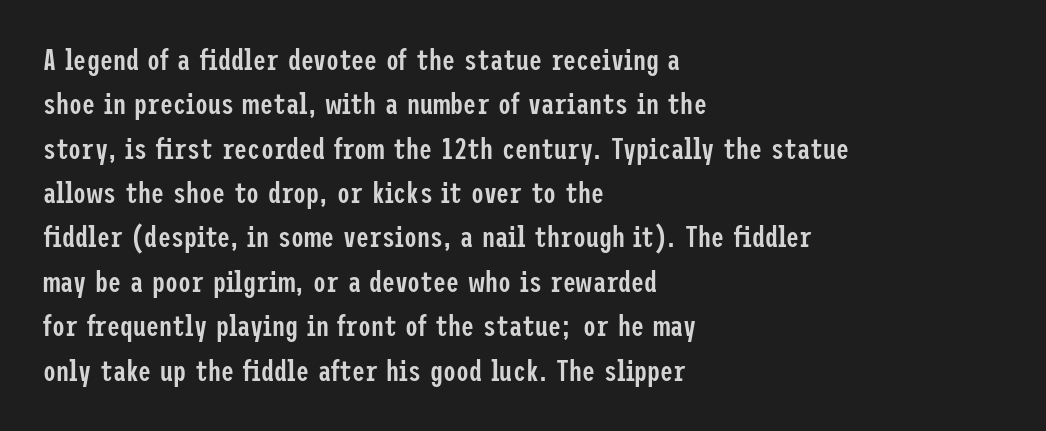
The image shows 29 px semibold, condensed sans-serif type, upright; set left-aligned, normal line spacing (1.53x), normal letter spacing, not underlined; low stroke contrast and a medium x-height.
